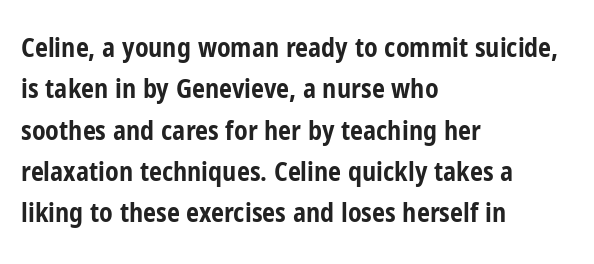
The image shows 26 px bold type, upright; set left-aligned, normal line spacing (1.59x), normal letter spacing, not underlined.
